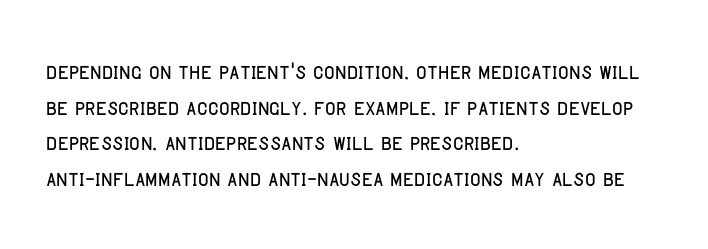
{"serif": "no", "italic": "no", "width": "condensed", "stroke_contrast": "low", "x_height": "large", "monospaced": "no", "underline": "no", "align": "left", "line_spacing_ratio": 1.23, "letter_spacing": "normal", "letter_spacing_em": 0.0, "glyph_px": 29}
